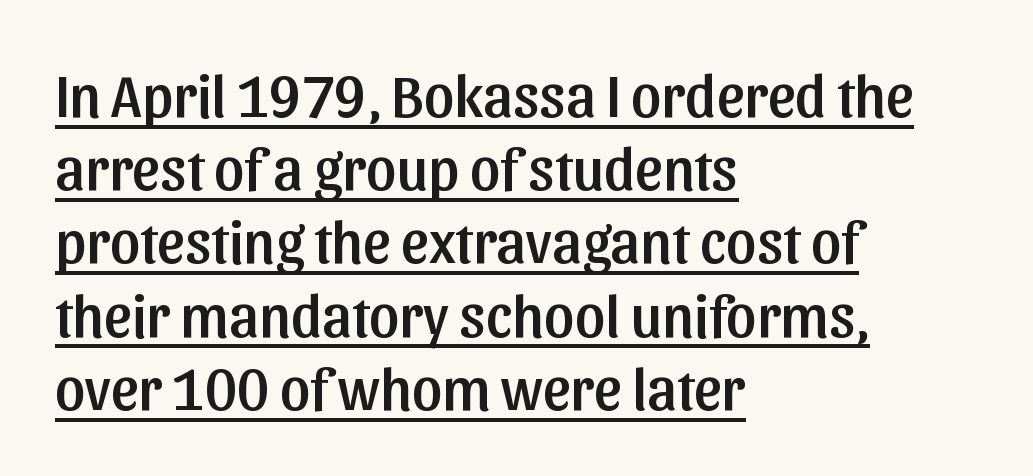
The image shows 60 px sans-serif type, upright; set left-aligned, line spacing 1.22x, normal letter spacing, underlined; low stroke contrast and a medium x-height.
